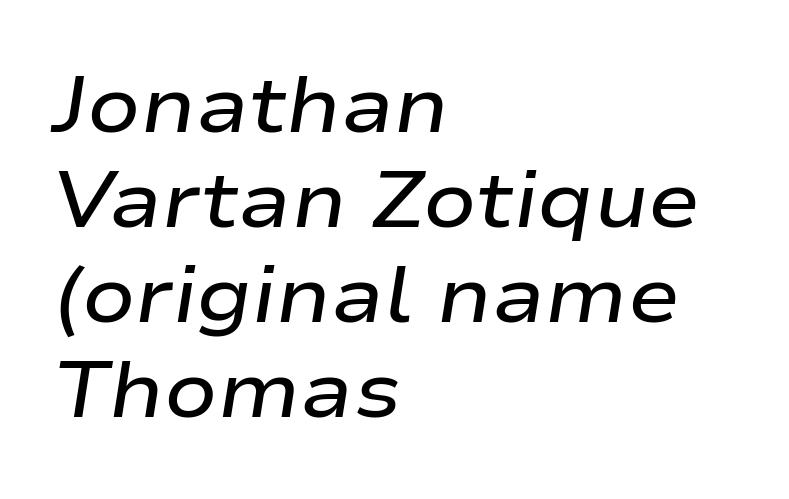
Observe the lean: these are italic letterforms. The zone under the glyphs is completely vacant. Looks like regular typesetting: each glyph gets only the width it needs. As a designer I'd log this as weight 600, semibold. No extra tracking has been applied to these lines.
